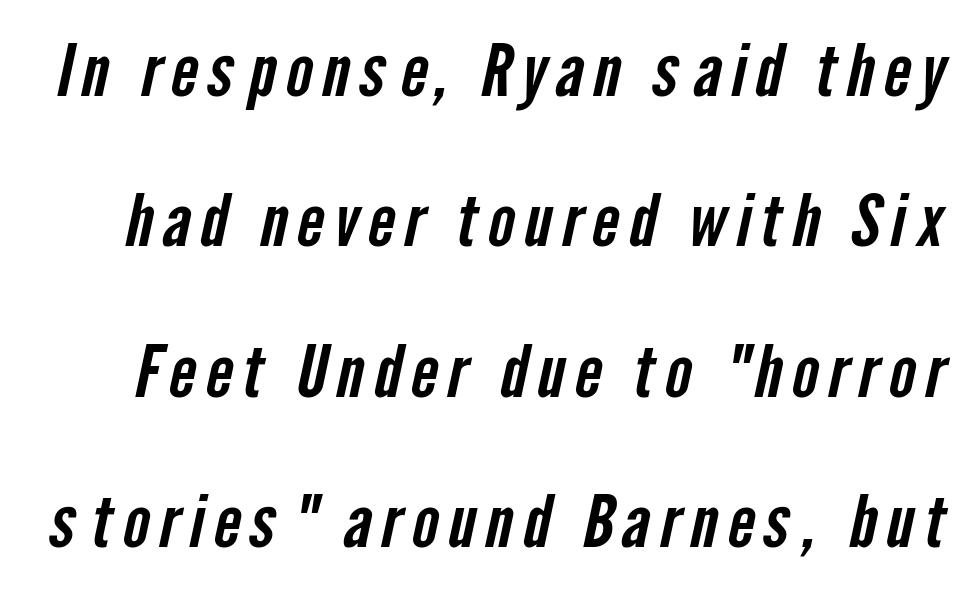
Q: Is the typeface a serif or a sans-serif typeface? A: Sans-serif.
Q: Is the text underlined? A: No.
Q: Is the spacing between lines tight, normal or loose? A: Loose.
Q: Width (condensed, normal, or wide)? A: Condensed.
Q: Stroke contrast? A: Low.
Q: x-height? A: Medium.
Q: Monospaced? A: No.
